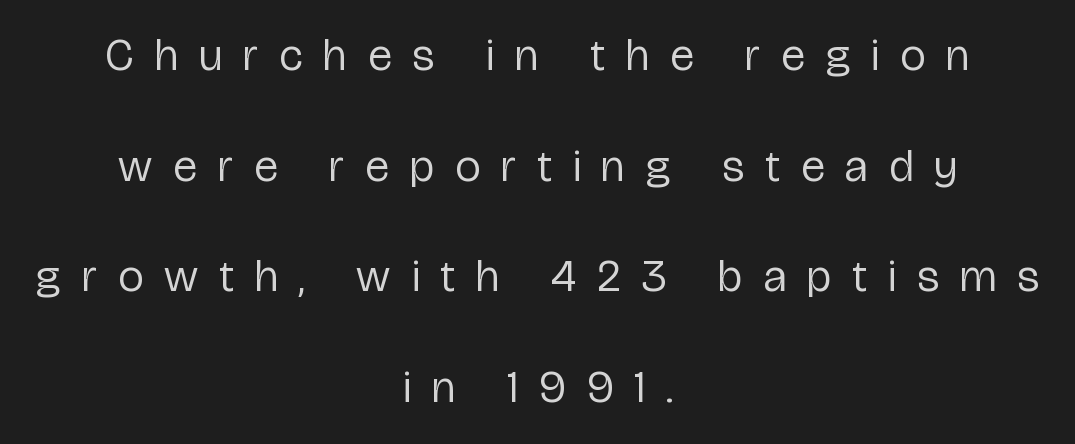
{"serif": "no", "italic": "no", "bold": "no", "weight": "regular", "width": "condensed", "stroke_contrast": "low", "x_height": "medium", "monospaced": "no", "underline": "no", "align": "center", "line_spacing": "loose", "line_spacing_ratio": 2.46, "letter_spacing": "wide", "letter_spacing_em": 0.47, "glyph_px": 45}
